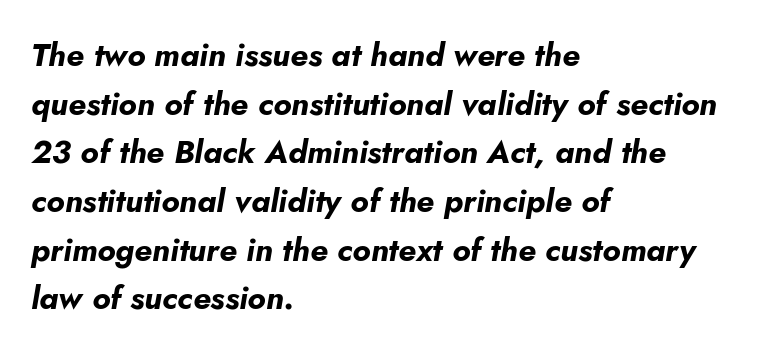
Q: Is the text bold? A: Yes.
Q: Is the text italic (slanted)? A: Yes, it leans right by about 5 degrees.
Q: Is the text underlined? A: No.
Q: How is the paragraph aligned? A: Left-aligned.
Q: Is the spacing between letters normal or unusually wide? A: Normal.
Q: Is the spacing between lines tight, normal or loose? A: Normal.
Q: Width (condensed, normal, or wide)? A: Normal.
Q: Stroke contrast? A: Low.
Q: x-height? A: Small.
Q: Monospaced? A: No.
